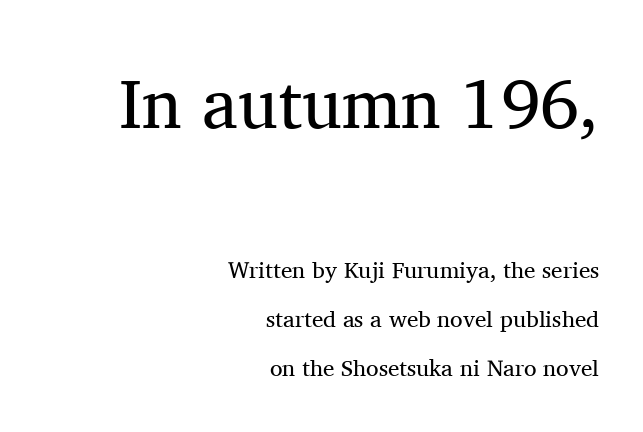
{"serif": "yes", "italic": "no", "bold": "no", "weight": "regular", "width": "normal", "stroke_contrast": "medium", "x_height": "medium", "monospaced": "no", "underline": "no", "align": "right", "line_spacing": "loose", "line_spacing_ratio": 2.14, "letter_spacing": "normal", "letter_spacing_em": 0.0, "larger_block": "first", "size_ratio": 3.04, "glyph_px": 70}
